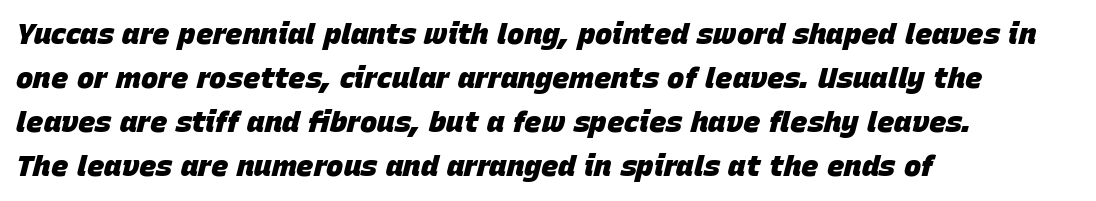
{"italic": "yes", "lean": "right", "slant_degrees": 15, "bold": "yes", "weight": "heavy", "width": "normal", "stroke_contrast": "low", "x_height": "large", "monospaced": "no", "underline": "no", "align": "left", "line_spacing": "normal", "line_spacing_ratio": 1.52, "letter_spacing": "normal", "letter_spacing_em": 0.0, "glyph_px": 29}
